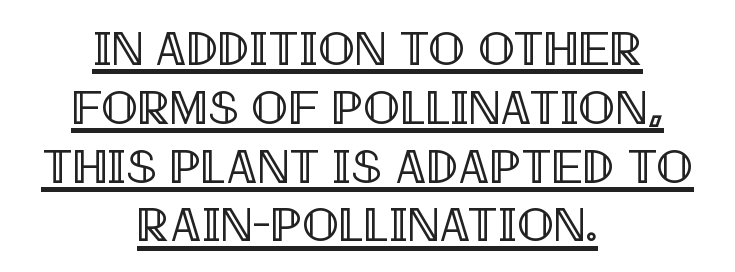
Q: Is the text italic (slanted)? A: No, it is upright.
Q: Is the text underlined? A: Yes.
Q: How is the paragraph aligned? A: Centered.
Q: Is the spacing between letters normal or unusually wide? A: Normal.
Q: Width (condensed, normal, or wide)? A: Condensed.
Q: x-height? A: Large.
Q: Monospaced? A: No.
